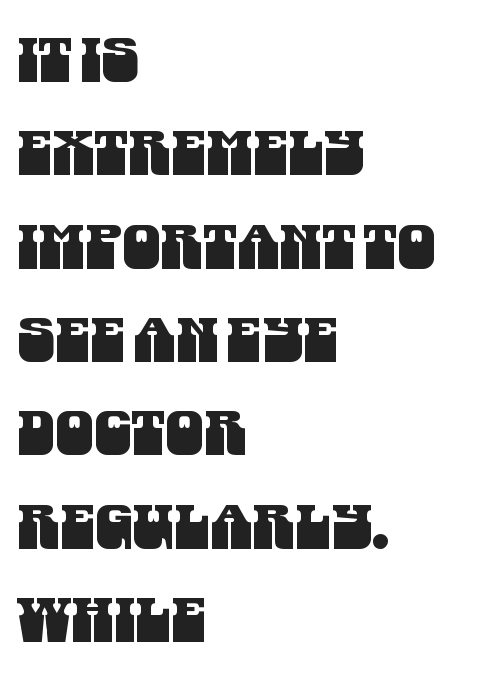
A classic flush-left, rag-right setting is used for this passage. Is this a fixed-width face? No — the glyphs have proportional, varying widths. Is there much room between lines? A standard amount, neither cramped nor airy. Words appear dense and cohesive because spacing is normal. No word sits above an underline.
